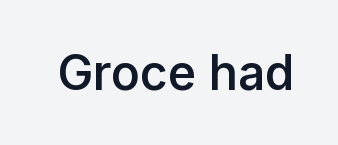
The image shows 48 px semibold sans-serif type, upright; set normal letter spacing, not underlined; low stroke contrast and a medium x-height.
